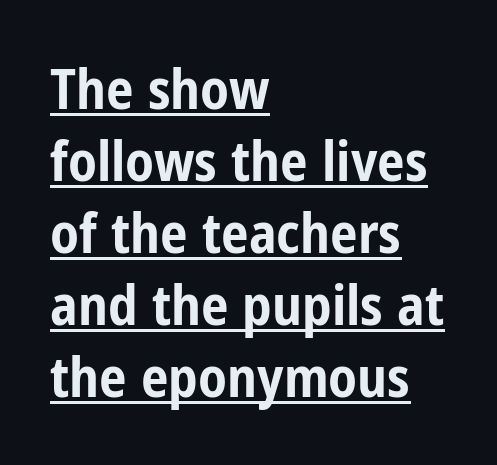
Q: Is the text bold? A: Yes.
Q: Is the text italic (slanted)? A: No, it is upright.
Q: Is the typeface a serif or a sans-serif typeface? A: Sans-serif.
Q: Is the text underlined? A: Yes.
Q: How is the paragraph aligned? A: Left-aligned.
Q: Is the spacing between letters normal or unusually wide? A: Normal.
Q: Is the spacing between lines tight, normal or loose? A: Normal.
Q: Width (condensed, normal, or wide)? A: Condensed.
Q: Stroke contrast? A: Low.
Q: x-height? A: Medium.
Q: Monospaced? A: No.
